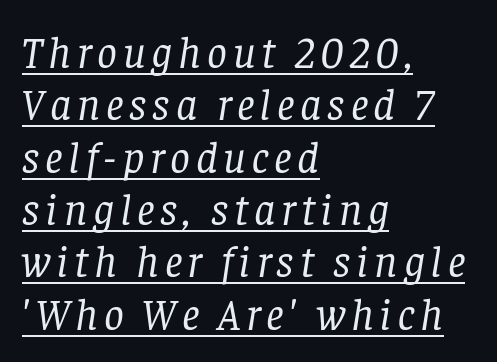
Q: Is the text bold? A: No.
Q: Is the text italic (slanted)? A: Yes, it leans right by about 8 degrees.
Q: Is the typeface a serif or a sans-serif typeface? A: Serif.
Q: Is the text underlined? A: Yes.
Q: How is the paragraph aligned? A: Left-aligned.
Q: Width (condensed, normal, or wide)? A: Normal.
Q: Stroke contrast? A: Low.
Q: x-height? A: Large.
Q: Monospaced? A: No.
